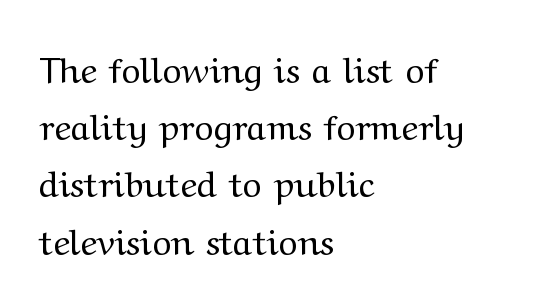
{"serif": "yes", "italic": "no", "bold": "no", "weight": "regular", "width": "wide", "stroke_contrast": "medium", "x_height": "medium", "monospaced": "no", "underline": "no", "align": "left", "line_spacing": "normal", "line_spacing_ratio": 1.59, "letter_spacing": "normal", "letter_spacing_em": 0.0, "glyph_px": 36}
